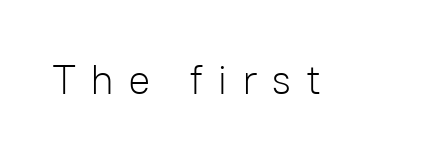
The image shows 42 px light sans-serif type, upright; set unusually wide letter spacing (+0.33 em), not underlined; low stroke contrast and a medium x-height.
